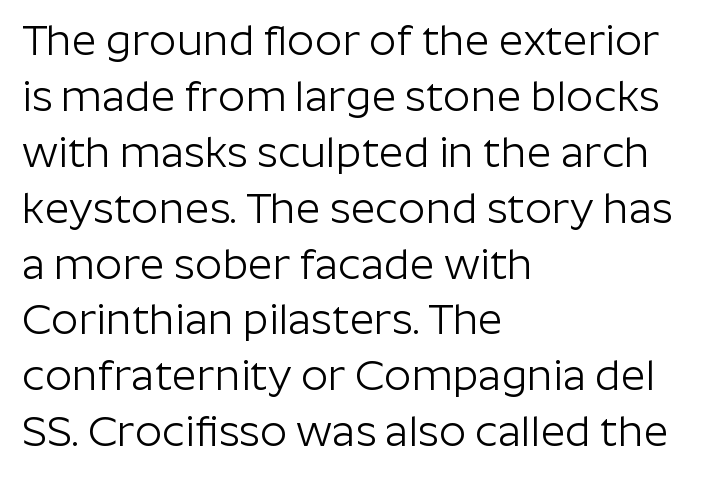
{"serif": "no", "italic": "no", "bold": "no", "weight": "light", "width": "normal", "stroke_contrast": "low", "x_height": "medium", "monospaced": "no", "underline": "no", "align": "left", "line_spacing": "normal", "line_spacing_ratio": 1.3, "letter_spacing": "normal", "letter_spacing_em": 0.0, "glyph_px": 43}
